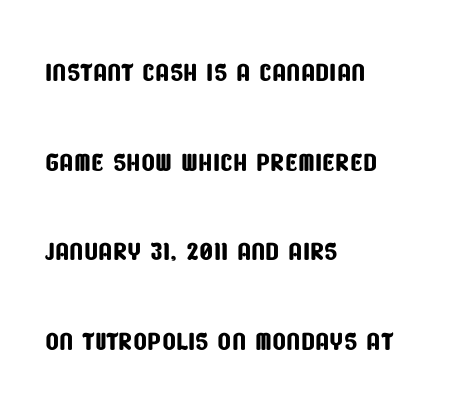
Does the copy run flush right? No — it runs flush left. The text was rendered using a sans face with plain stroke endings. Each letter keeps its own natural width here, so spacing adapts to shape. The strip under each line holds only bare page. Leading: increased. The letters sit at their default tracking, neither squeezed nor spread.
